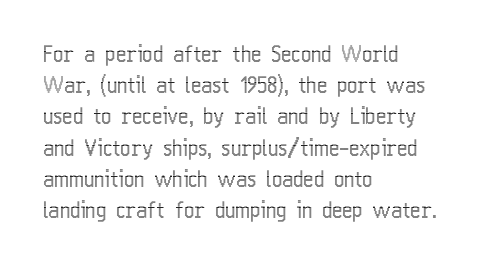
The image shows 22 px text type, upright; set left-aligned, normal line spacing (1.42x), normal letter spacing, not underlined.
